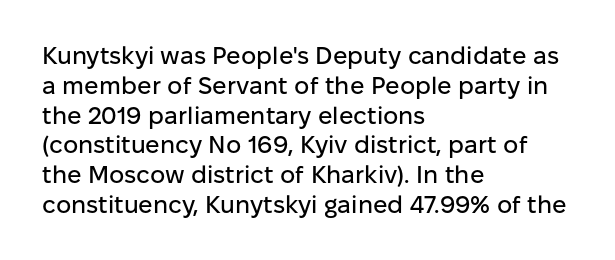
This sample uses an upright cut, with every glyph sitting square on the baseline. The space beneath each line is pristine and unruled. Short note: letters normally spaced. A classic flush-left, rag-right setting is used for this passage.
